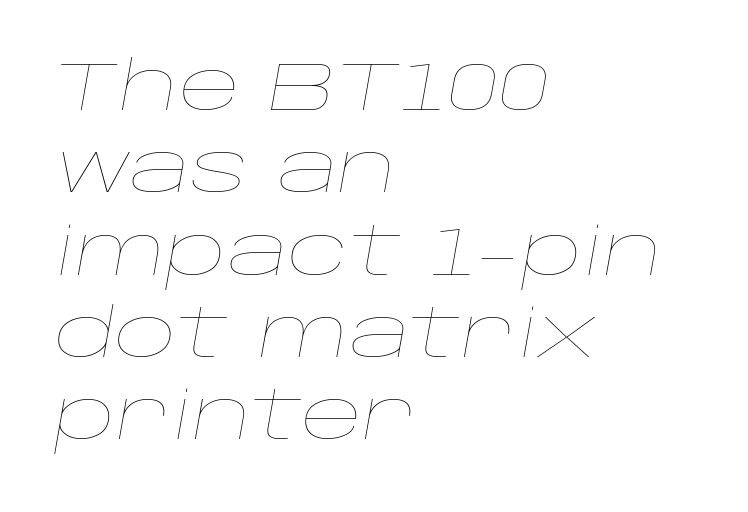
Q: Is the text bold? A: No.
Q: Is the text italic (slanted)? A: Yes, it leans right by about 10 degrees.
Q: Is the text underlined? A: No.
Q: How is the paragraph aligned? A: Left-aligned.
Q: Is the spacing between letters normal or unusually wide? A: Normal.
Q: Width (condensed, normal, or wide)? A: Wide.
Q: Stroke contrast? A: Low.
Q: x-height? A: Large.
Q: Monospaced? A: No.
